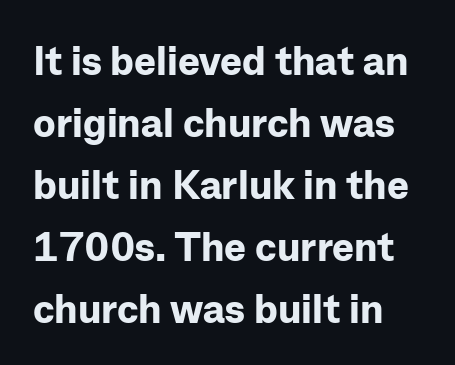
Weight: bold. One glance says typical: line gaps are just what's usual. Unlike italic type, these characters show no tilt at all. Descenders are the only things crossing below the line. Is this a fixed-width face? No — the glyphs have proportional, varying widths. Compared with typical body copy, the letter spacing here is the same.
